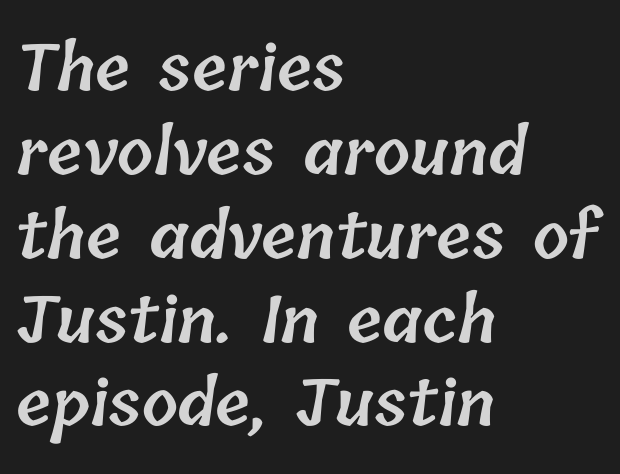
The image shows 64 px semibold type; set left-aligned, normal line spacing (1.31x), normal letter spacing, not underlined; low stroke contrast and a medium x-height.
